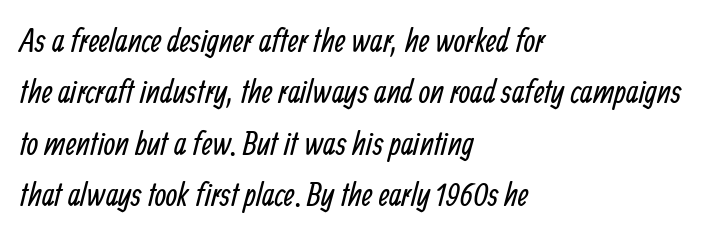
Characters follow at the spacing the type designer built in. Varying glyph widths throughout — classic text-font behaviour. Vertically, the passage feels balanced, rows spaced as you'd expect. Each letter's strokes conclude bluntly, with no projecting serifs. Beneath every word, the page is bare. The weight tops out at a normal text grade.
